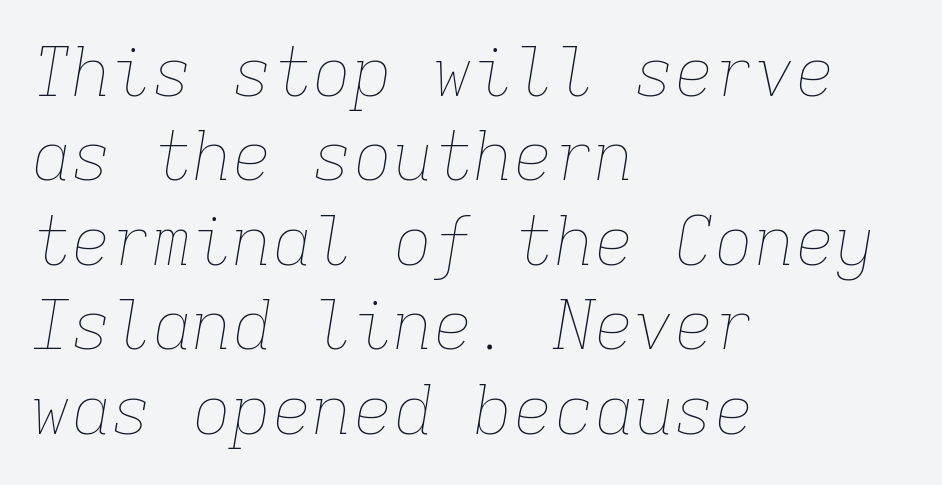
Q: Is the text bold? A: No.
Q: Is the text italic (slanted)? A: Yes, it leans right by about 9 degrees.
Q: Is the text underlined? A: No.
Q: How is the paragraph aligned? A: Left-aligned.
Q: Is the spacing between letters normal or unusually wide? A: Normal.
Q: Is the spacing between lines tight, normal or loose? A: Normal.
Q: Width (condensed, normal, or wide)? A: Normal.
Q: Stroke contrast? A: Low.
Q: x-height? A: Medium.
Q: Monospaced? A: Yes.
